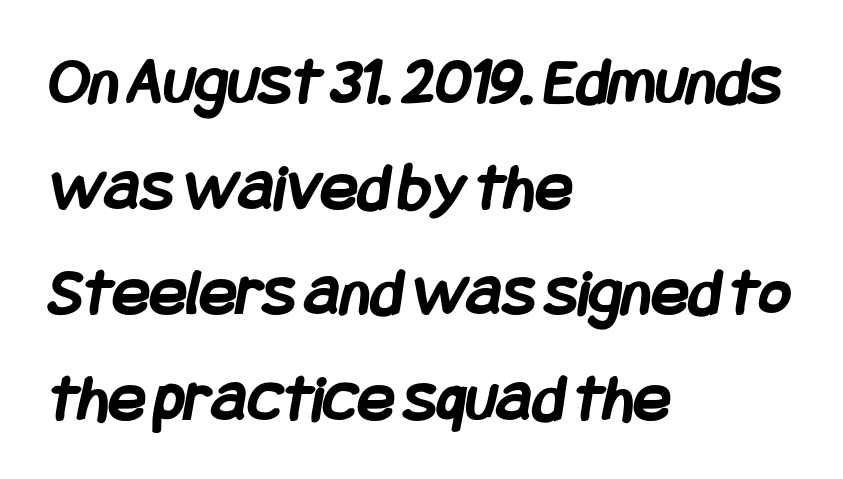
Q: Is the text bold? A: Yes.
Q: Is the typeface a serif or a sans-serif typeface? A: Sans-serif.
Q: Is the text underlined? A: No.
Q: How is the paragraph aligned? A: Left-aligned.
Q: Is the spacing between letters normal or unusually wide? A: Normal.
Q: Is the spacing between lines tight, normal or loose? A: Normal.
Q: Width (condensed, normal, or wide)? A: Condensed.
Q: Stroke contrast? A: Low.
Q: x-height? A: Large.
